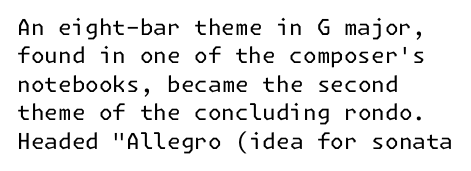
{"italic": "no", "bold": "no", "underline": "no", "align": "left", "line_spacing": "normal", "line_spacing_ratio": 1.29, "letter_spacing": "normal", "letter_spacing_em": 0.0, "glyph_px": 22}
